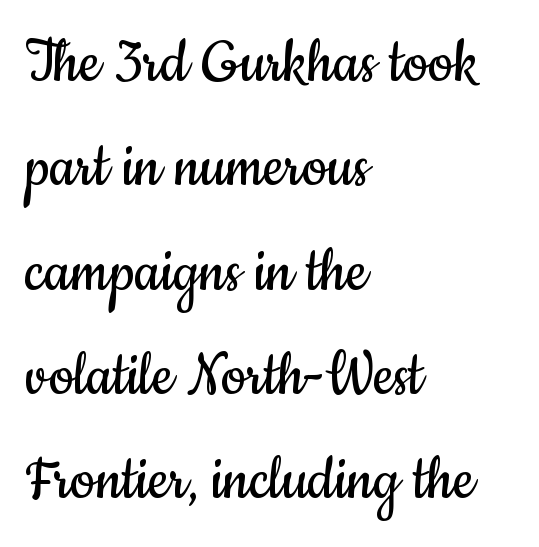
The image shows 70 px regular-weight, condensed sans-serif type; set left-aligned, normal line spacing (1.49x), normal letter spacing, not underlined; low stroke contrast and a small x-height.
